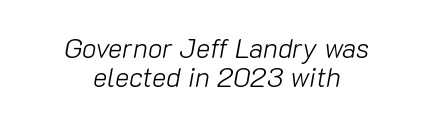
The image shows 27 px text type, italic (leaning right); set centered, tight line spacing (1.09x), normal letter spacing, not underlined.
